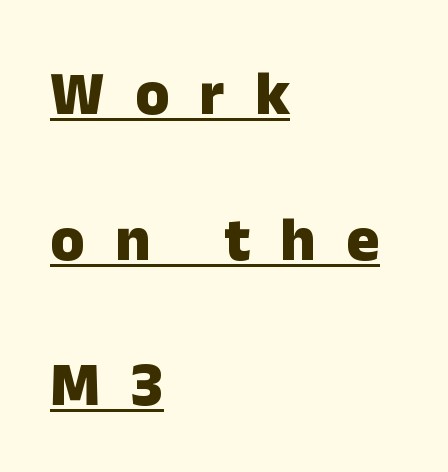
Q: Is the text bold? A: Yes.
Q: Is the text italic (slanted)? A: No, it is upright.
Q: Is the typeface a serif or a sans-serif typeface? A: Sans-serif.
Q: Is the text underlined? A: Yes.
Q: How is the paragraph aligned? A: Left-aligned.
Q: Is the spacing between letters normal or unusually wide? A: Unusually wide.
Q: Is the spacing between lines tight, normal or loose? A: Loose.
Q: Width (condensed, normal, or wide)? A: Normal.
Q: Stroke contrast? A: Low.
Q: x-height? A: Medium.
Q: Monospaced? A: No.
